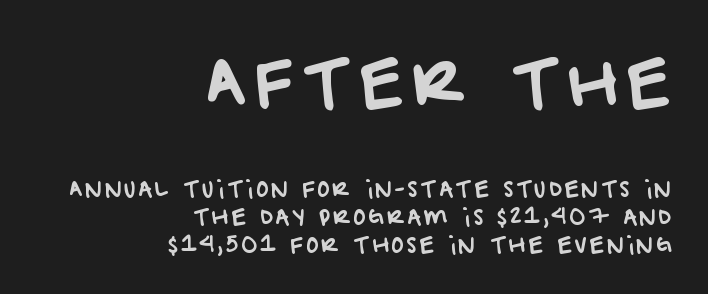
The leading is moderate, giving the passage an even texture. These lines are rendered in a variable-pitch font. The setting favours the right margin, as signatures and pull-quotes sometimes do. Examine the stroke ends and you'll find no serifs. Clear beneath every line of the passage.
